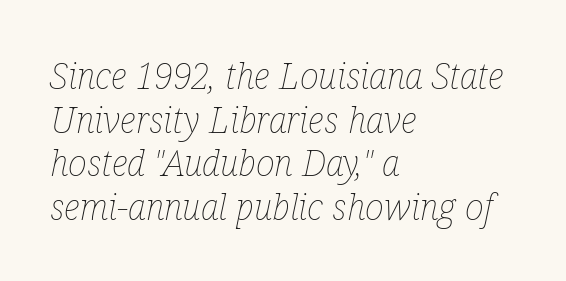
Q: Is the text bold? A: No.
Q: Is the text italic (slanted)? A: Yes, it leans right by about 12 degrees.
Q: Is the text underlined? A: No.
Q: How is the paragraph aligned? A: Left-aligned.
Q: Is the spacing between letters normal or unusually wide? A: Normal.
Q: Width (condensed, normal, or wide)? A: Condensed.
Q: Stroke contrast? A: Low.
Q: x-height? A: Medium.
Q: Monospaced? A: No.
